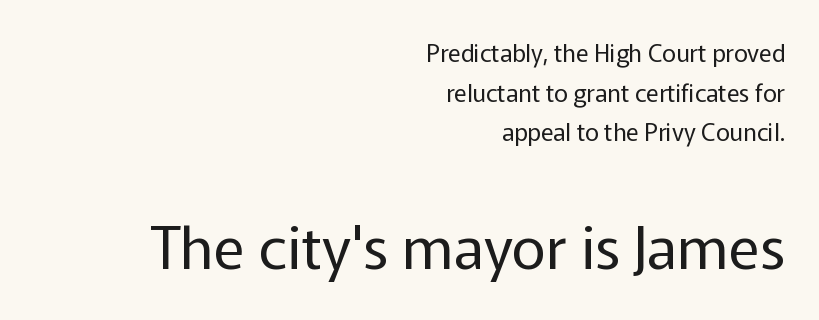
{"serif": "no", "italic": "no", "bold": "no", "weight": "regular", "width": "normal", "stroke_contrast": "low", "x_height": "medium", "monospaced": "no", "underline": "no", "align": "right", "line_spacing": "normal", "line_spacing_ratio": 1.65, "letter_spacing": "normal", "letter_spacing_em": 0.0, "larger_block": "second", "size_ratio": 2.46, "glyph_px": 59}
